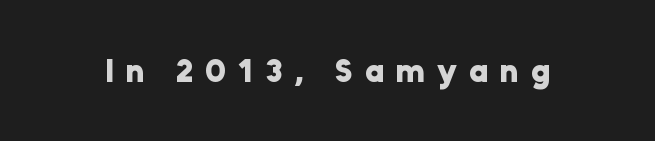
Q: Is the text bold? A: Yes.
Q: Is the text italic (slanted)? A: No, it is upright.
Q: Is the typeface a serif or a sans-serif typeface? A: Sans-serif.
Q: Is the text underlined? A: No.
Q: Is the spacing between letters normal or unusually wide? A: Unusually wide.
Q: Width (condensed, normal, or wide)? A: Normal.
Q: Stroke contrast? A: Low.
Q: x-height? A: Medium.
Q: Monospaced? A: No.
